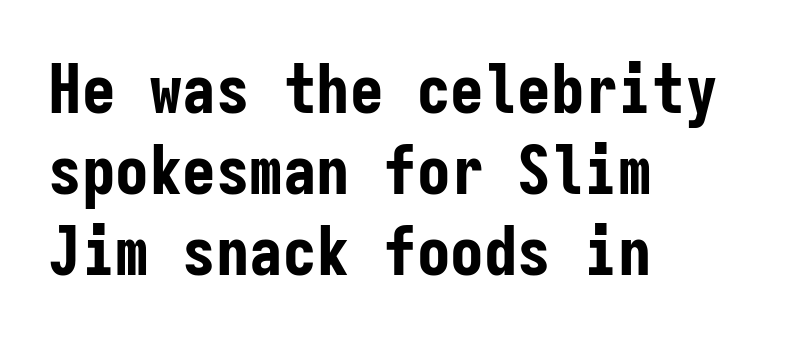
Q: Is the text bold? A: Yes.
Q: Is the text italic (slanted)? A: No, it is upright.
Q: Is the typeface a serif or a sans-serif typeface? A: Sans-serif.
Q: Is the text underlined? A: No.
Q: How is the paragraph aligned? A: Left-aligned.
Q: Is the spacing between letters normal or unusually wide? A: Normal.
Q: Width (condensed, normal, or wide)? A: Condensed.
Q: Stroke contrast? A: Low.
Q: x-height? A: Medium.
Q: Monospaced? A: Yes.
